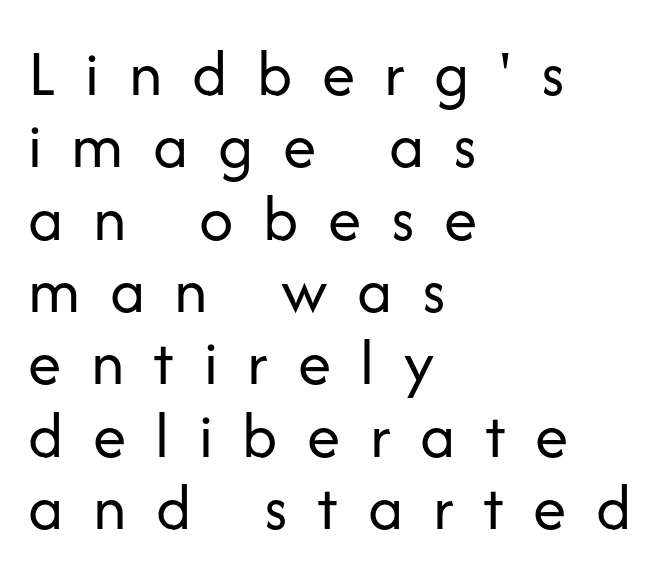
{"serif": "no", "italic": "no", "bold": "no", "weight": "regular", "width": "normal", "stroke_contrast": "low", "x_height": "medium", "monospaced": "no", "underline": "no", "align": "left", "line_spacing": "tight", "line_spacing_ratio": 1.08, "letter_spacing": "wide", "letter_spacing_em": 0.44, "glyph_px": 67}
